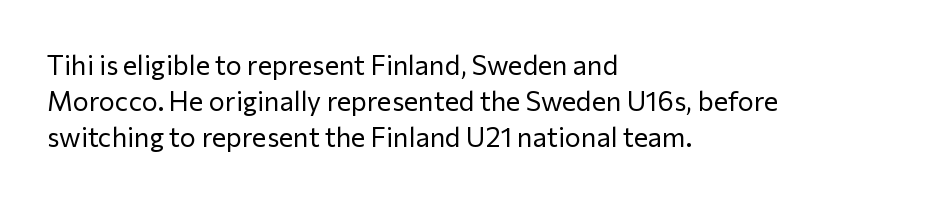
A clean baseline with only descenders dipping below it. The letters stand upright; this is a roman face. The letterforms sit shoulder to shoulder at normal distance. The compositor pushed each line to the left boundary.
